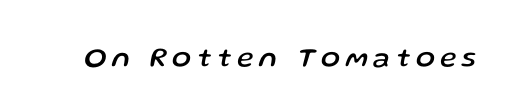
{"italic": "yes", "lean": "right", "slant_degrees": 13, "width": "normal", "stroke_contrast": "low", "x_height": "medium", "monospaced": "no", "underline": "no", "letter_spacing": "wide", "letter_spacing_em": 0.21, "glyph_px": 28}
